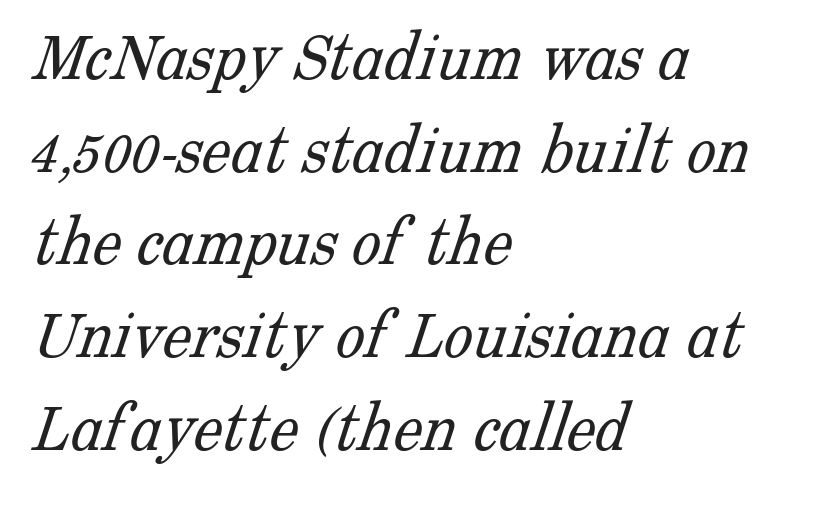
Q: Is the text bold? A: No.
Q: Is the typeface a serif or a sans-serif typeface? A: Serif.
Q: Is the text underlined? A: No.
Q: How is the paragraph aligned? A: Left-aligned.
Q: Is the spacing between letters normal or unusually wide? A: Normal.
Q: Is the spacing between lines tight, normal or loose? A: Normal.
Q: Width (condensed, normal, or wide)? A: Normal.
Q: Stroke contrast? A: Low.
Q: x-height? A: Medium.
Q: Monospaced? A: No.
